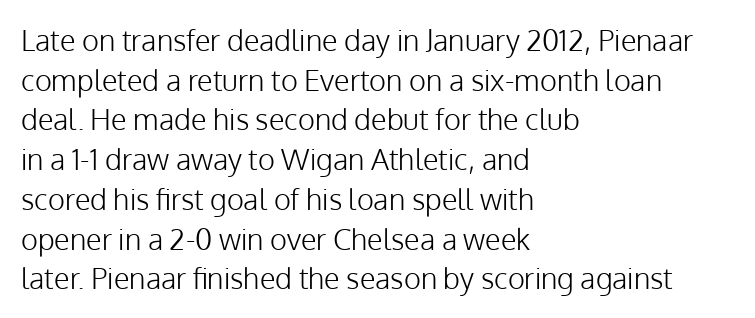
Notice how the stems are strictly vertical — no italics here. The strokes are not fattened; the text isn't bold. The letterforms sit shoulder to shoulder at normal distance. The strip under each line holds only bare page.
